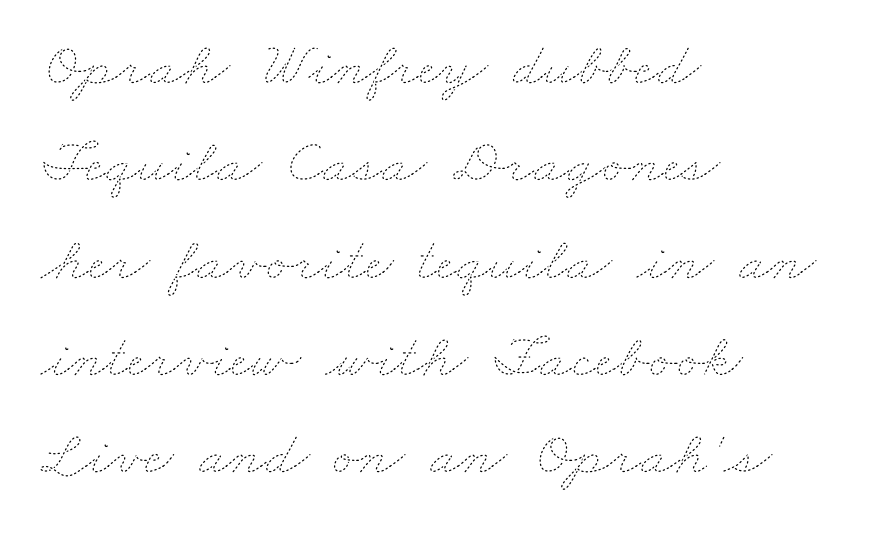
The image shows 62 px thin, wide type; set left-aligned, normal line spacing (1.57x), normal letter spacing, not underlined; low stroke contrast and a small x-height.
